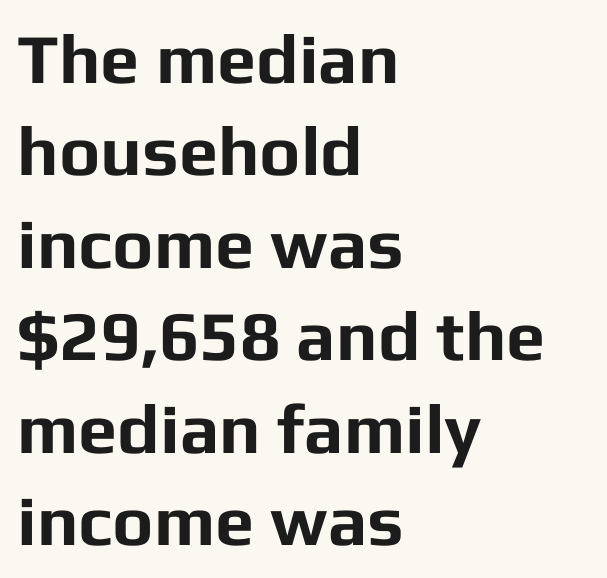
Q: Is the text bold? A: Yes.
Q: Is the text italic (slanted)? A: No, it is upright.
Q: Is the typeface a serif or a sans-serif typeface? A: Sans-serif.
Q: Is the text underlined? A: No.
Q: How is the paragraph aligned? A: Left-aligned.
Q: Is the spacing between letters normal or unusually wide? A: Normal.
Q: Is the spacing between lines tight, normal or loose? A: Normal.
Q: Width (condensed, normal, or wide)? A: Normal.
Q: Stroke contrast? A: Low.
Q: x-height? A: Medium.
Q: Monospaced? A: No.
